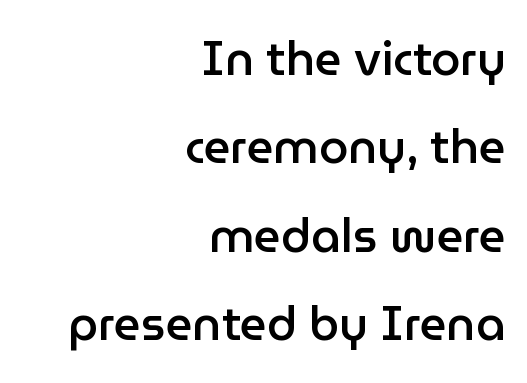
{"serif": "no", "italic": "no", "bold": "semi", "weight": "semibold", "width": "normal", "stroke_contrast": "low", "x_height": "medium", "monospaced": "no", "underline": "no", "align": "right", "line_spacing_ratio": 1.88, "letter_spacing": "normal", "letter_spacing_em": 0.0, "glyph_px": 47}
